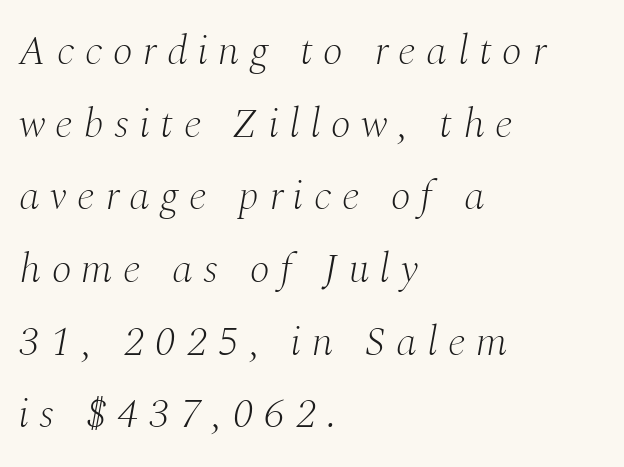
Q: Is the text bold? A: No.
Q: Is the text italic (slanted)? A: Yes, it leans right by about 10 degrees.
Q: Is the typeface a serif or a sans-serif typeface? A: Serif.
Q: Is the text underlined? A: No.
Q: How is the paragraph aligned? A: Left-aligned.
Q: Is the spacing between letters normal or unusually wide? A: Unusually wide.
Q: Width (condensed, normal, or wide)? A: Normal.
Q: Stroke contrast? A: Medium.
Q: x-height? A: Medium.
Q: Monospaced? A: No.
